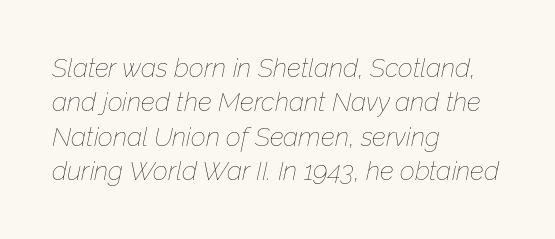
Ink coverage per letter is moderate at most. The whole block is typeset with a tilt. You could call the tracking neutral — neither tight nor loose. The glyphs are unaccompanied by any horizontal stroke below them.
